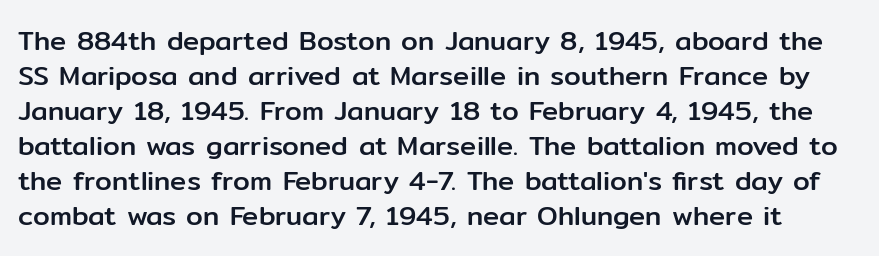
{"italic": "no", "underline": "no", "line_spacing": "normal", "line_spacing_ratio": 1.3, "letter_spacing": "normal", "letter_spacing_em": 0.0, "glyph_px": 27}
